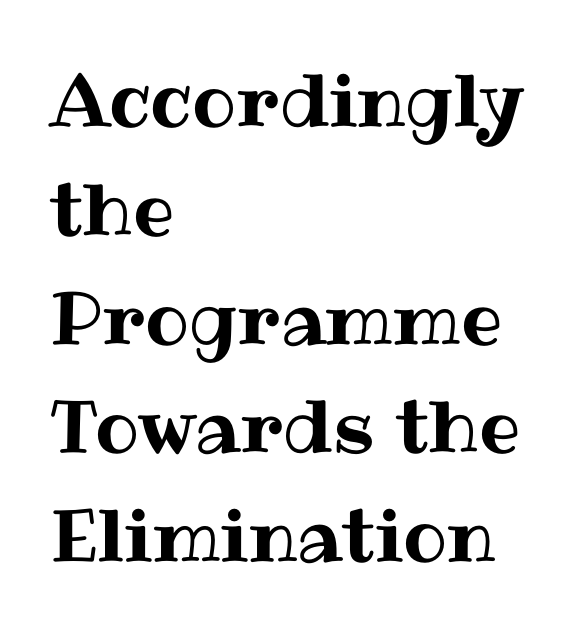
Glance below the letters and you will spot only blank space. Is the block centered? No — it sits flush against the left margin. Leading matches the norm, producing a regular column. Is this a fixed-width face? No — the glyphs have proportional, varying widths. Students, note that the glyphs here touch the page at normal intervals.
